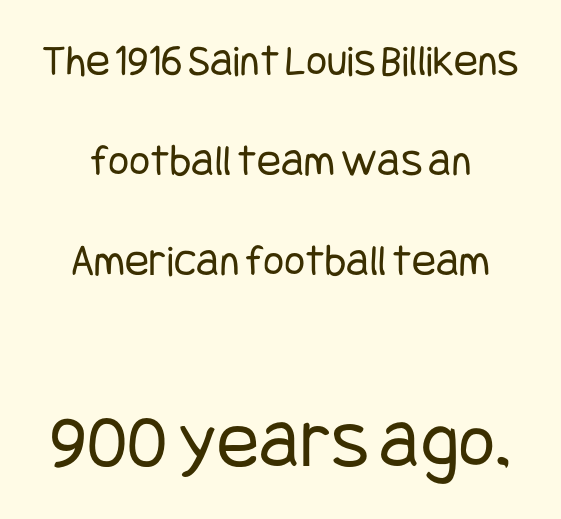
Q: Is the text bold? A: No.
Q: Is the text italic (slanted)? A: No, it is upright.
Q: Is the typeface a serif or a sans-serif typeface? A: Sans-serif.
Q: Is the text underlined? A: No.
Q: Is the spacing between letters normal or unusually wide? A: Normal.
Q: Is the spacing between lines tight, normal or loose? A: Loose.
Q: Which block of text is set in a larger size, the first (top) or the second (bottom)? A: The second (bottom) one.
Q: Width (condensed, normal, or wide)? A: Condensed.
Q: Stroke contrast? A: Low.
Q: x-height? A: Large.
